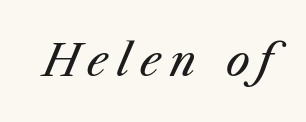
No letter is thick-stroked: the sample isn't bold. Is this a fixed-width face? No — the glyphs have proportional, varying widths. You can tell it's italic because the verticals aren't actually vertical. In terms of letterspacing, this is a distinctly airy, spread setting.
